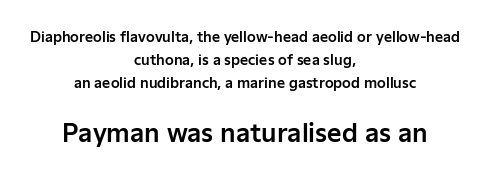
The image shows 25 px text type, upright; set centered, normal line spacing (1.64x), normal letter spacing, not underlined; the second (bottom) block is 1.79x larger.
